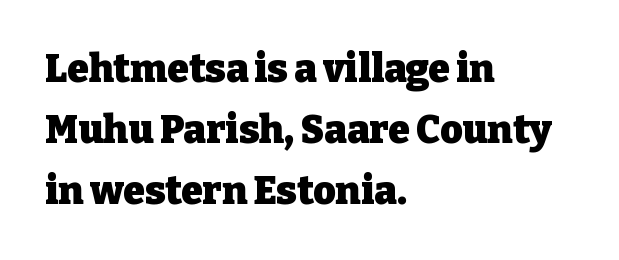
Only glyphs here, with clear space below each row. Plenty of ink on the page — the face is bold. These lines sit exactly where default settings would place them. The face used here is proportionally spaced, like ordinary book or web type. Type style note: has serifs.
